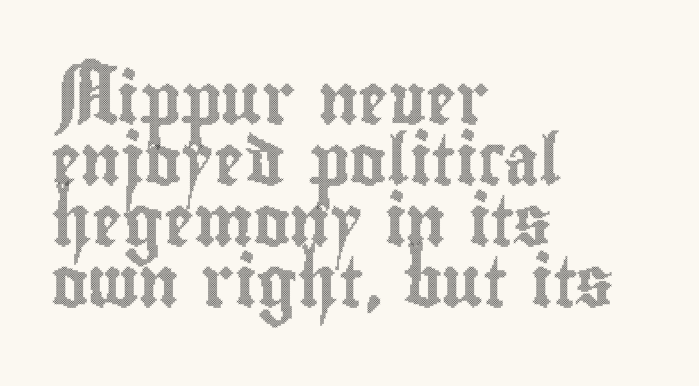
{"italic": "no", "width": "condensed", "x_height": "small", "monospaced": "no", "underline": "no", "align": "left", "line_spacing_ratio": 1.22, "letter_spacing": "normal", "letter_spacing_em": 0.0, "glyph_px": 50}
